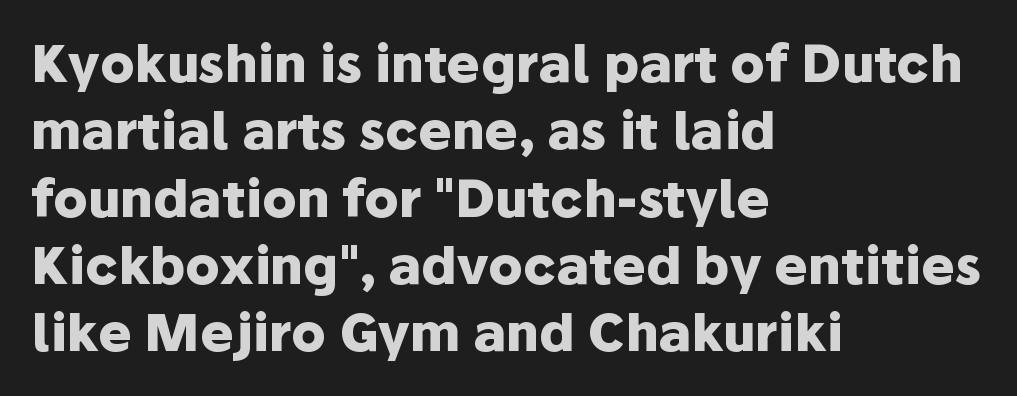
{"serif": "no", "italic": "no", "bold": "yes", "weight": "heavy", "width": "normal", "stroke_contrast": "low", "x_height": "medium", "monospaced": "no", "underline": "no", "align": "left", "line_spacing": "normal", "line_spacing_ratio": 1.32, "letter_spacing": "normal", "letter_spacing_em": 0.0, "glyph_px": 51}
